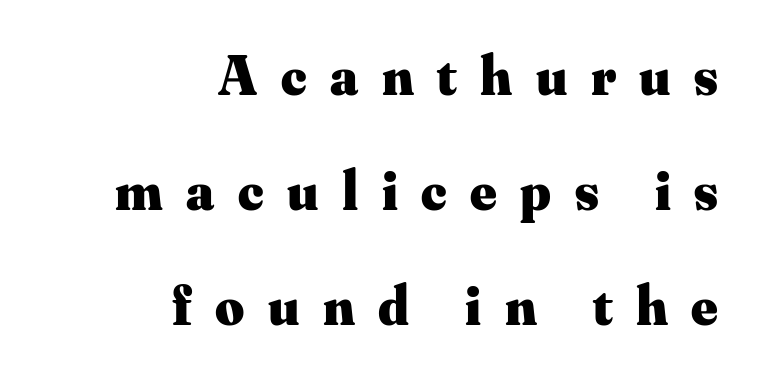
Q: Is the text bold? A: Yes.
Q: Is the text italic (slanted)? A: No, it is upright.
Q: Is the typeface a serif or a sans-serif typeface? A: Serif.
Q: Is the text underlined? A: No.
Q: How is the paragraph aligned? A: Right-aligned.
Q: Is the spacing between letters normal or unusually wide? A: Unusually wide.
Q: Is the spacing between lines tight, normal or loose? A: Loose.
Q: Width (condensed, normal, or wide)? A: Normal.
Q: Stroke contrast? A: Medium.
Q: x-height? A: Small.
Q: Monospaced? A: No.
